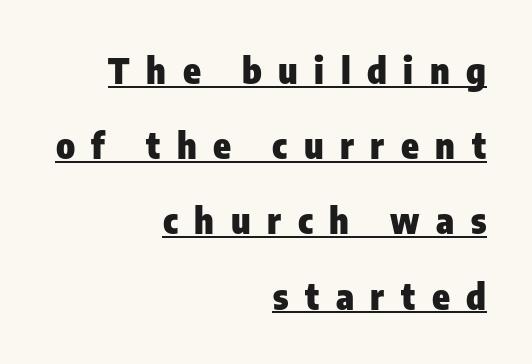
Observe the wide spacing: letters keep a clear distance from each other. The paragraph has a hard right edge and a soft left edge. Varying glyph widths throughout — classic text-font behaviour. In terms of weight, the rendering is a true, heavy bold.
